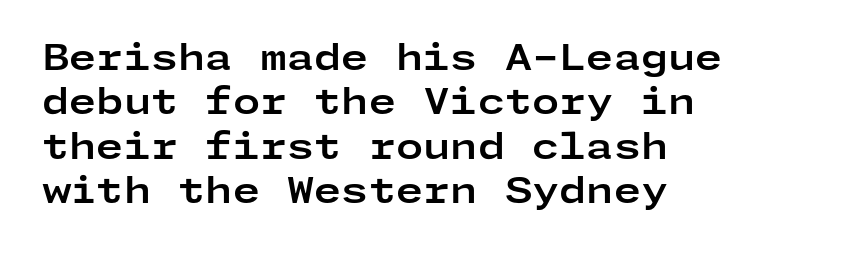
Do the letters lean? They stand straight. The letterforms sit shoulder to shoulder at normal distance. Plenty of ink on the page — the face is bold. Vertical spacing — default.
